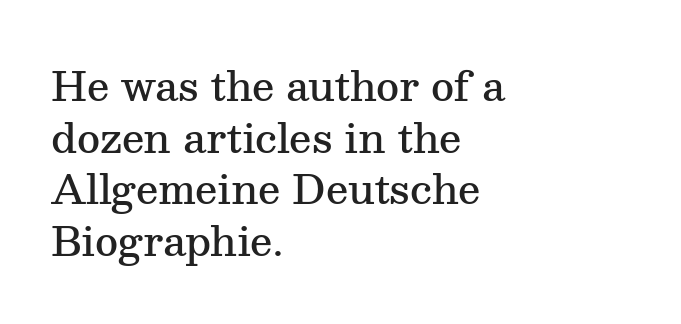
Q: Is the text bold? A: Semi-bold.
Q: Is the text italic (slanted)? A: No, it is upright.
Q: Is the typeface a serif or a sans-serif typeface? A: Serif.
Q: Is the text underlined? A: No.
Q: How is the paragraph aligned? A: Left-aligned.
Q: Is the spacing between letters normal or unusually wide? A: Normal.
Q: Is the spacing between lines tight, normal or loose? A: Normal.
Q: Width (condensed, normal, or wide)? A: Normal.
Q: Stroke contrast? A: Medium.
Q: x-height? A: Medium.
Q: Monospaced? A: No.
